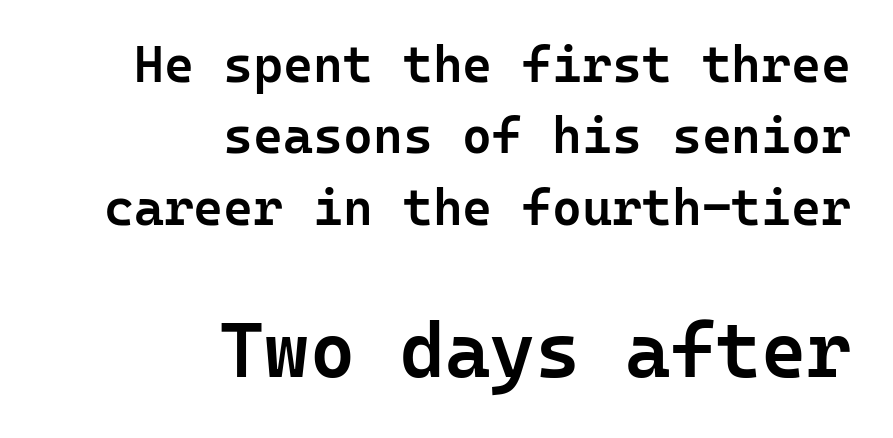
{"serif": "no", "italic": "no", "bold": "semi", "weight": "semibold", "width": "normal", "stroke_contrast": "low", "x_height": "medium", "monospaced": "yes", "underline": "no", "align": "right", "line_spacing": "normal", "line_spacing_ratio": 1.4, "letter_spacing": "normal", "letter_spacing_em": 0.0, "larger_block": "second", "size_ratio": 1.51, "glyph_px": 77}
